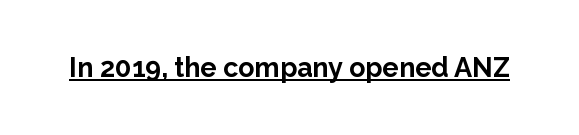
The letters stand straight up with perfectly vertical stems. Between one letter and the next there's only the usual sliver of space. Underlining? Definitely there. Strokes here are thick enough to call this a true bold.
